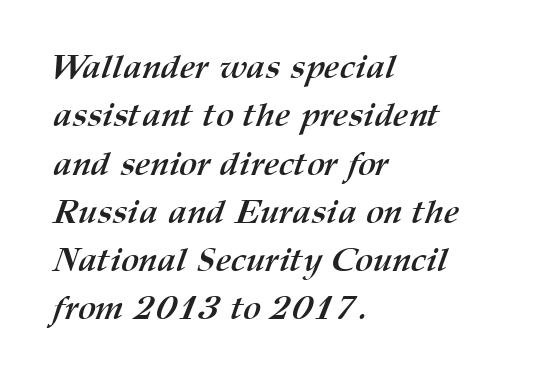
The strip under each line holds only bare page. Notice how descenders clear the ascenders below comfortably — that's standard leading. These lines are rendered in a variable-pitch font. Notice how thick the strokes are: this is what a full bold looks like. No extra tracking has been applied to these lines.
